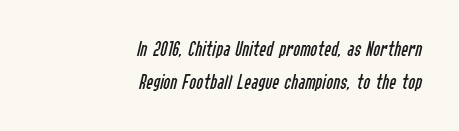
{"italic": "yes", "lean": "right", "slant_degrees": 14, "bold": "no", "underline": "no", "align": "right", "line_spacing": "normal", "line_spacing_ratio": 1.56, "letter_spacing": "normal", "letter_spacing_em": 0.0, "glyph_px": 21}
